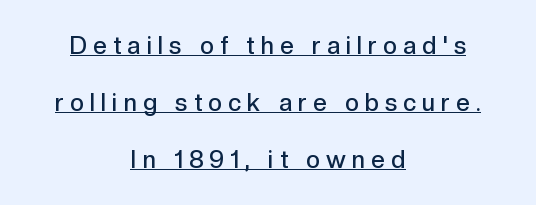
Q: Is the text bold? A: Semi-bold.
Q: Is the text italic (slanted)? A: No, it is upright.
Q: Is the text underlined? A: Yes.
Q: How is the paragraph aligned? A: Centered.
Q: Is the spacing between letters normal or unusually wide? A: Unusually wide.
Q: Is the spacing between lines tight, normal or loose? A: Loose.
